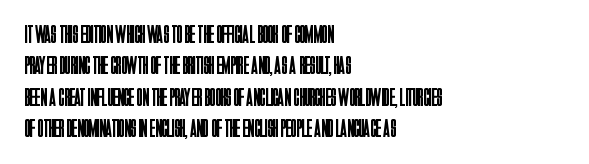
No letter is thick-stroked: the sample isn't bold. This is roman type, the default non-slanted kind. One glance says typical: line gaps are just what's usual. Plain, unruled lines of type. This sample is left-justified, so line endings fall wherever the words run out.
